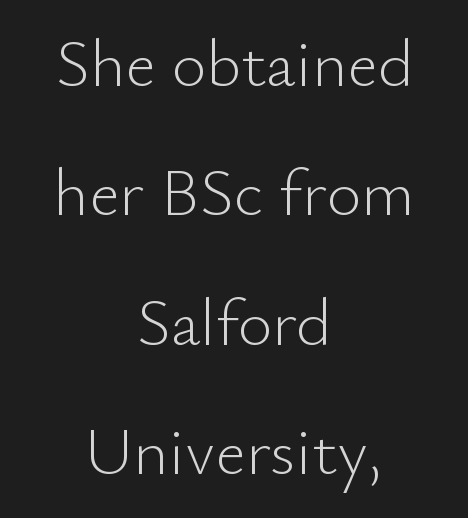
Q: Is the text bold? A: No.
Q: Is the text italic (slanted)? A: No, it is upright.
Q: Is the typeface a serif or a sans-serif typeface? A: Sans-serif.
Q: Is the text underlined? A: No.
Q: How is the paragraph aligned? A: Centered.
Q: Is the spacing between letters normal or unusually wide? A: Normal.
Q: Is the spacing between lines tight, normal or loose? A: Loose.
Q: Width (condensed, normal, or wide)? A: Normal.
Q: Stroke contrast? A: Low.
Q: x-height? A: Small.
Q: Monospaced? A: No.
